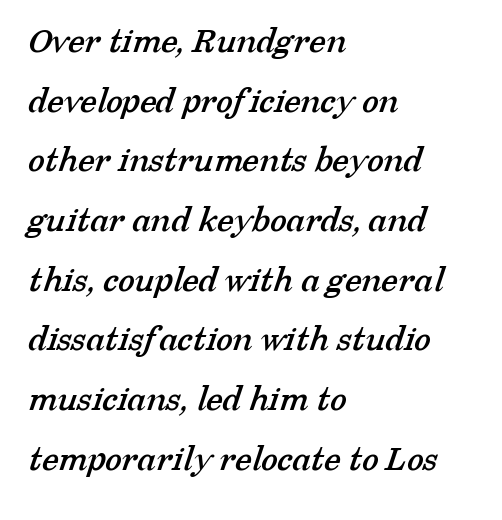
{"serif": "yes", "width": "normal", "stroke_contrast": "low", "x_height": "medium", "monospaced": "no", "underline": "no", "align": "left", "line_spacing": "normal", "line_spacing_ratio": 1.57, "letter_spacing": "normal", "letter_spacing_em": 0.0, "glyph_px": 38}
